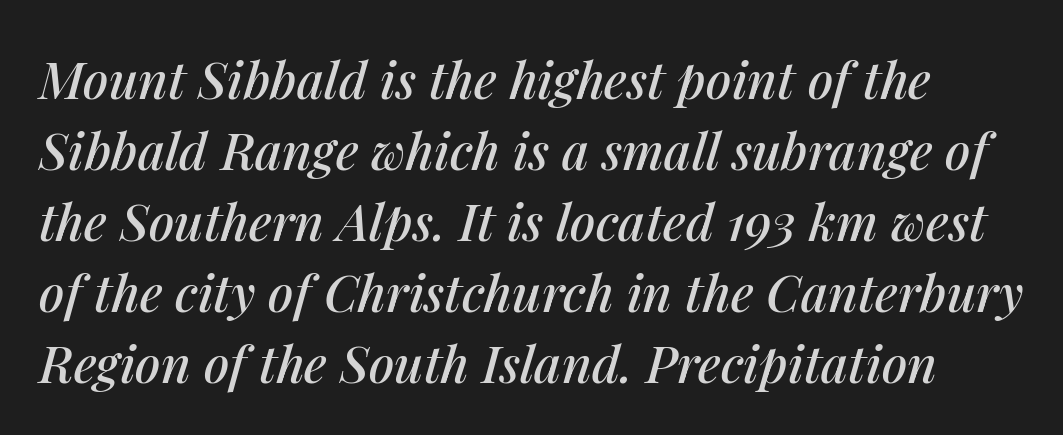
{"italic": "yes", "lean": "right", "slant_degrees": 14, "width": "normal", "stroke_contrast": "medium", "x_height": "medium", "monospaced": "no", "underline": "no", "line_spacing": "normal", "line_spacing_ratio": 1.39, "letter_spacing": "normal", "letter_spacing_em": 0.0, "glyph_px": 51}
